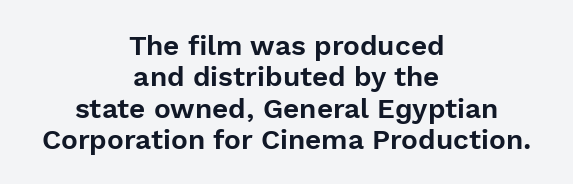
{"serif": "no", "italic": "no", "width": "normal", "x_height": "medium", "monospaced": "no", "underline": "no", "align": "center", "line_spacing": "tight", "line_spacing_ratio": 1.12, "letter_spacing": "normal", "letter_spacing_em": 0.0, "glyph_px": 28}
